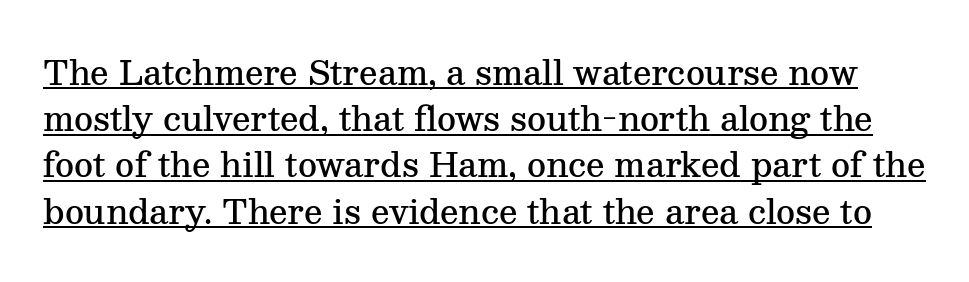
Rows of type keep a routine distance in the vertical direction. Type style note: has serifs. You can tell it's not italic because the verticals are truly vertical. Does the weight exceed regular? Yes, but only to semibold. A typesetter would call this proportional, since set widths differ per character. The rendering uses the underline text-decoration.
